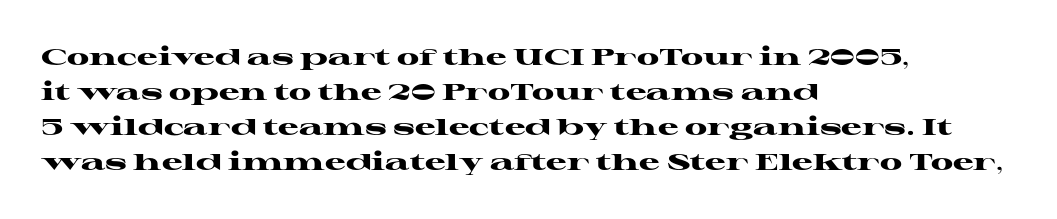
{"italic": "no", "bold": "yes", "underline": "no", "align": "left", "line_spacing": "normal", "line_spacing_ratio": 1.52, "letter_spacing": "normal", "letter_spacing_em": 0.0, "glyph_px": 23}
